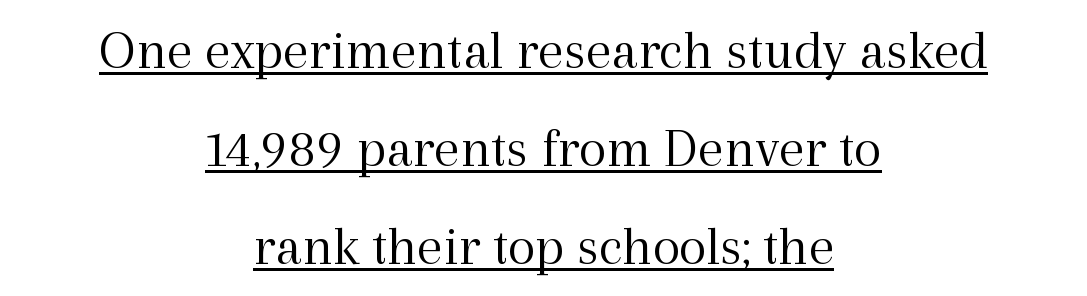
The image shows 57 px light serif type, upright; set centered, line spacing 1.72x, normal letter spacing, underlined; a medium x-height.
